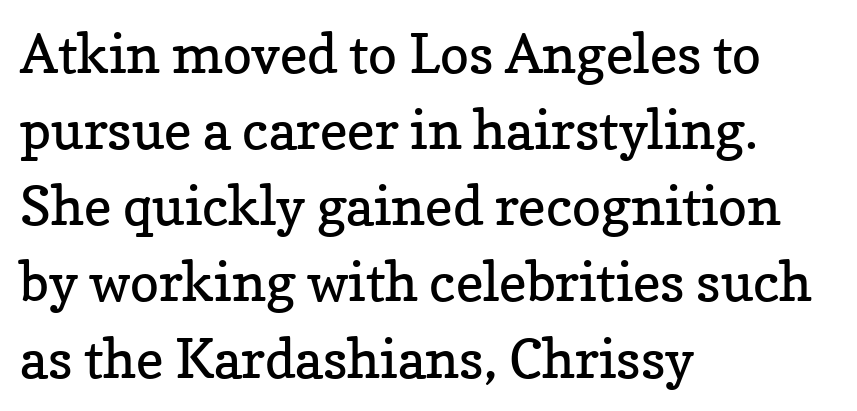
Q: Is the text bold? A: No.
Q: Is the text italic (slanted)? A: No, it is upright.
Q: Is the typeface a serif or a sans-serif typeface? A: Serif.
Q: Is the text underlined? A: No.
Q: How is the paragraph aligned? A: Left-aligned.
Q: Is the spacing between letters normal or unusually wide? A: Normal.
Q: Is the spacing between lines tight, normal or loose? A: Normal.
Q: Width (condensed, normal, or wide)? A: Normal.
Q: Stroke contrast? A: Low.
Q: x-height? A: Medium.
Q: Monospaced? A: No.
